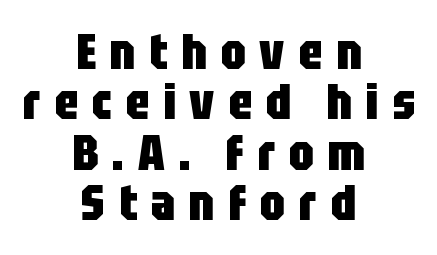
The image shows 50 px heavy, condensed sans-serif type, upright; set centered, tight line spacing (1.01x), unusually wide letter spacing (+0.27 em), not underlined; low stroke contrast and a large x-height.
